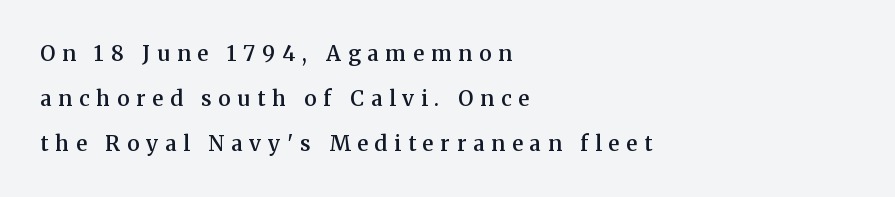
Q: Is the text bold? A: Semi-bold.
Q: Is the text italic (slanted)? A: No, it is upright.
Q: Is the text underlined? A: No.
Q: How is the paragraph aligned? A: Left-aligned.
Q: Is the spacing between letters normal or unusually wide? A: Unusually wide.
Q: Is the spacing between lines tight, normal or loose? A: Loose.
